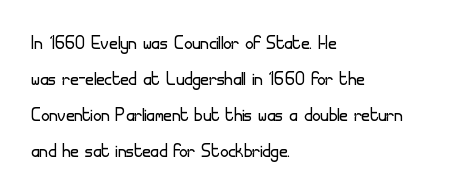
{"italic": "no", "bold": "no", "underline": "no", "align": "left", "line_spacing": "normal", "line_spacing_ratio": 1.56, "letter_spacing": "normal", "letter_spacing_em": 0.0, "glyph_px": 23}
